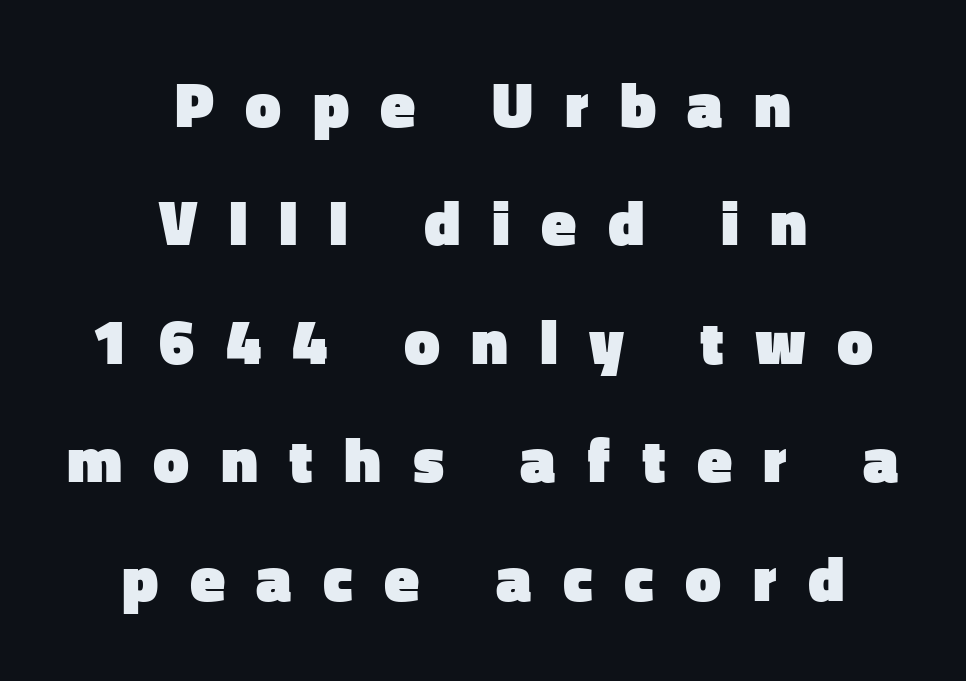
The image shows 64 px heavy sans-serif type, upright; set centered, line spacing 1.85x, unusually wide letter spacing (+0.49 em), not underlined; low stroke contrast and a medium x-height.
